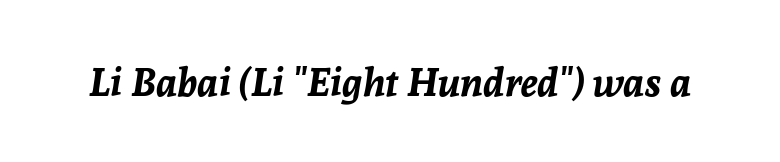
{"italic": "yes", "lean": "right", "slant_degrees": 8, "bold": "yes", "weight": "bold", "width": "normal", "stroke_contrast": "low", "x_height": "medium", "monospaced": "no", "underline": "no", "letter_spacing": "normal", "letter_spacing_em": 0.0, "glyph_px": 39}
